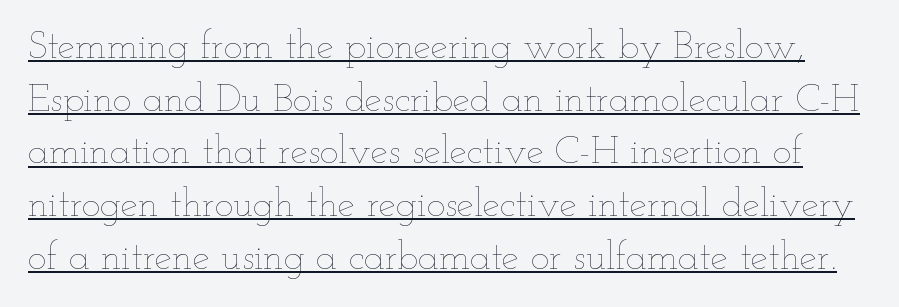
Q: Is the text bold? A: No.
Q: Is the text italic (slanted)? A: No, it is upright.
Q: Is the text underlined? A: Yes.
Q: Is the spacing between letters normal or unusually wide? A: Normal.
Q: Is the spacing between lines tight, normal or loose? A: Normal.
Q: Width (condensed, normal, or wide)? A: Wide.
Q: Stroke contrast? A: Low.
Q: x-height? A: Small.
Q: Monospaced? A: No.
